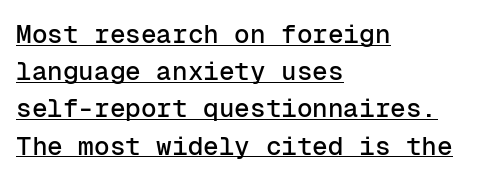
You can see a thin bar hugging the bottom of the glyphs. No italicization has been applied; the sample stays upright. You could call the tracking neutral — neither tight nor loose. The ragged edge is on the right, which tells us the setting is flush left. The rows are spaced the way most documents space them.
